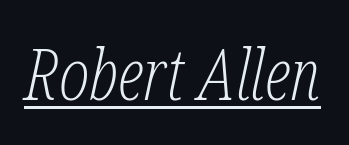
{"serif": "yes", "italic": "yes", "lean": "right", "slant_degrees": 12, "bold": "no", "weight": "light", "width": "condensed", "stroke_contrast": "low", "x_height": "medium", "monospaced": "no", "underline": "yes", "letter_spacing": "normal", "letter_spacing_em": 0.0, "glyph_px": 71}
